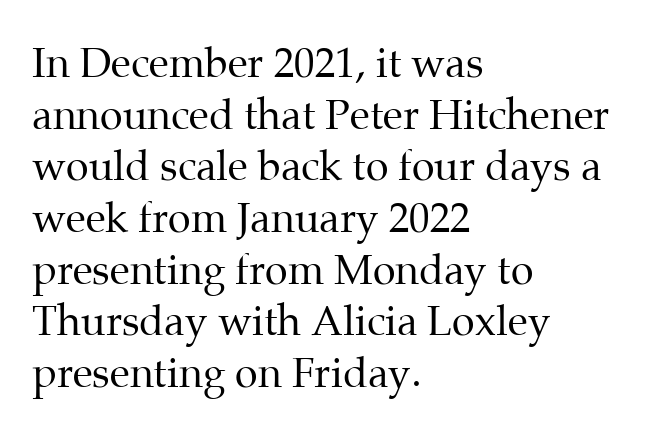
Caption: face not bold, strokes unweighted. The passage shown is typeset with a serif family. You could not count columns in this text — the font is proportionally spaced. Beneath every word, the page is bare. A typesetter would mark this as roman, not italic. Each word holds together tightly as a unit, with standard inter-letter gaps.
